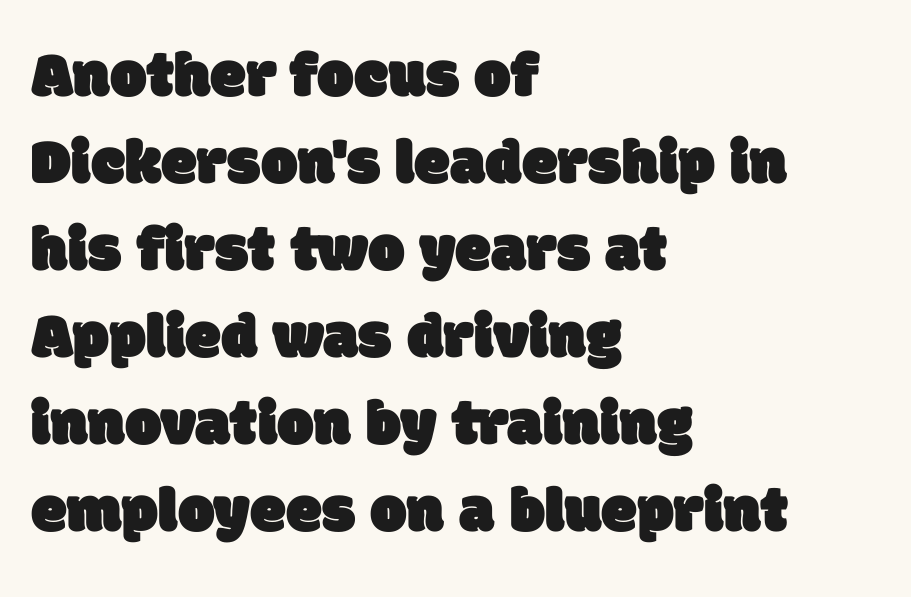
Proportional: the letters do not fall into vertical columns. The string is rendered with underlining switched off. The rag falls on the right side of this text block. Leading matches the norm, producing a regular column. Serif or sans? Sans — the stroke terminals are bare. Default kerning and tracking; the words read as compact shapes.
